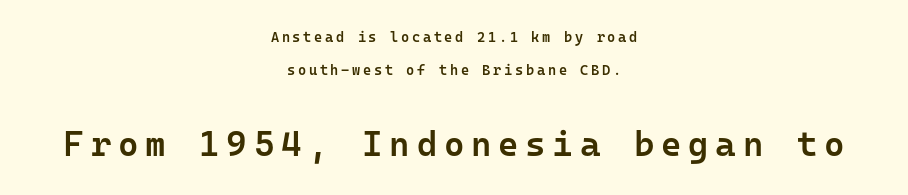
The image shows 35 px semibold sans-serif type, upright, monospaced; set centered, loose line spacing (2.37x), not underlined; the second (bottom) block is 2.5x larger; low stroke contrast and a medium x-height.
